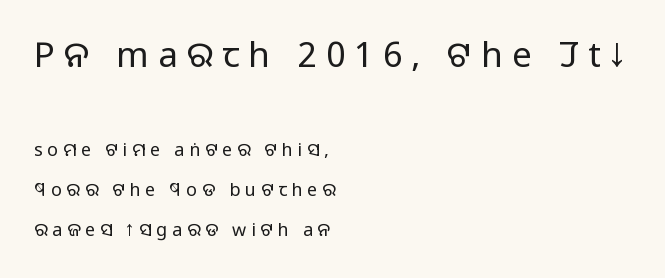
{"serif": "no", "italic": "no", "bold": "no", "weight": "regular", "width": "normal", "stroke_contrast": "low", "x_height": "large", "monospaced": "no", "underline": "no", "align": "left", "line_spacing": "loose", "line_spacing_ratio": 2.21, "letter_spacing": "wide", "letter_spacing_em": 0.26, "larger_block": "first", "size_ratio": 1.94, "glyph_px": 35}
